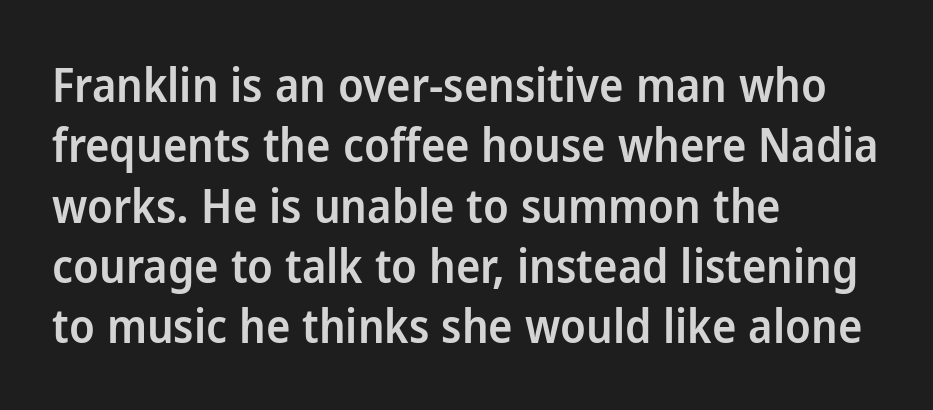
{"serif": "no", "italic": "no", "bold": "semi", "weight": "semibold", "width": "normal", "stroke_contrast": "low", "x_height": "medium", "monospaced": "no", "underline": "no", "align": "left", "line_spacing": "normal", "line_spacing_ratio": 1.31, "letter_spacing": "normal", "letter_spacing_em": 0.0, "glyph_px": 46}
